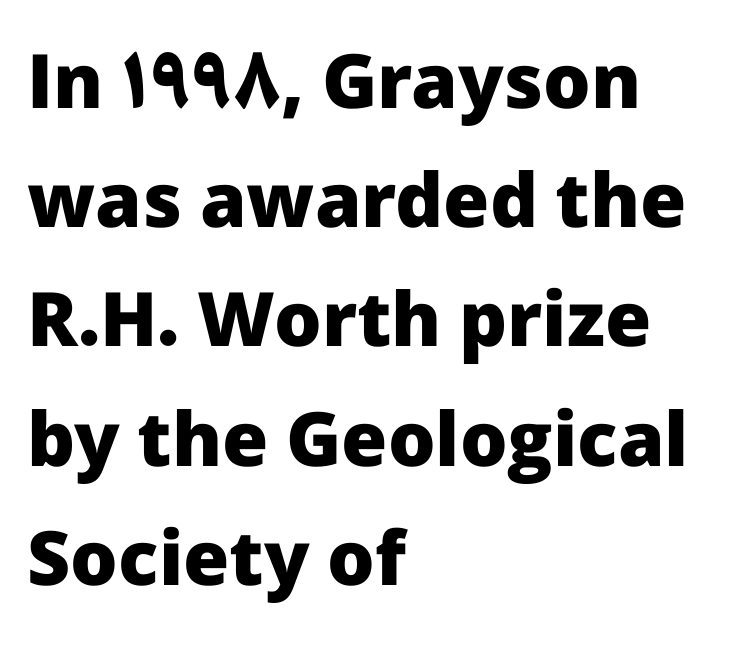
Q: Is the text bold? A: Yes.
Q: Is the text italic (slanted)? A: No, it is upright.
Q: Is the typeface a serif or a sans-serif typeface? A: Sans-serif.
Q: Is the text underlined? A: No.
Q: How is the paragraph aligned? A: Left-aligned.
Q: Is the spacing between letters normal or unusually wide? A: Normal.
Q: Is the spacing between lines tight, normal or loose? A: Normal.
Q: Width (condensed, normal, or wide)? A: Normal.
Q: Stroke contrast? A: Low.
Q: x-height? A: Medium.
Q: Monospaced? A: No.
